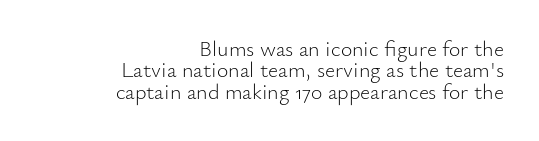
Q: Is the text bold? A: No.
Q: Is the text italic (slanted)? A: No, it is upright.
Q: Is the text underlined? A: No.
Q: How is the paragraph aligned? A: Right-aligned.
Q: Is the spacing between letters normal or unusually wide? A: Normal.
Q: Is the spacing between lines tight, normal or loose? A: Tight.
